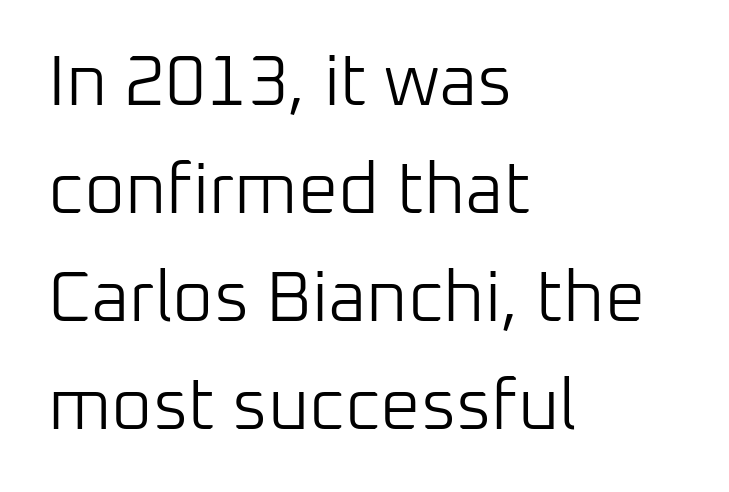
Quick note: underline off. Leading matches the norm, producing a regular column. These glyphs show unthickened strokes, regular width or finer. Unlike a traditional serif, this face leaves its strokes unadorned.
